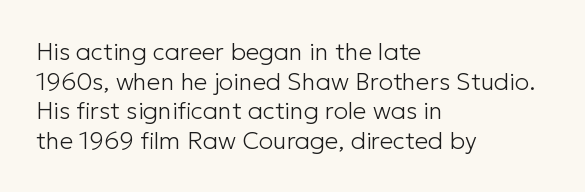
Words appear dense and cohesive because spacing is normal. Stem width sits at or under what a default text font uses. Honestly, there is no underline to notice here at all. The lettering stays uniformly vertical, giving the passage a roman look.
